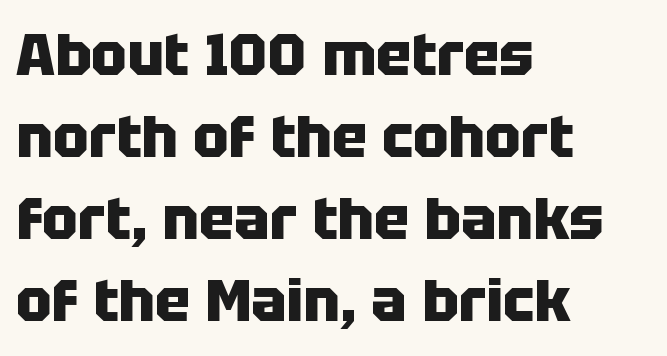
Does the lettering tilt? It doesn't — this is upright. Does the type have serifs? No, each stem ends abruptly. Line spacing here is normal. Honestly, there is no underline to notice here at all. Every letter is thick-stroked: bold, no question.
